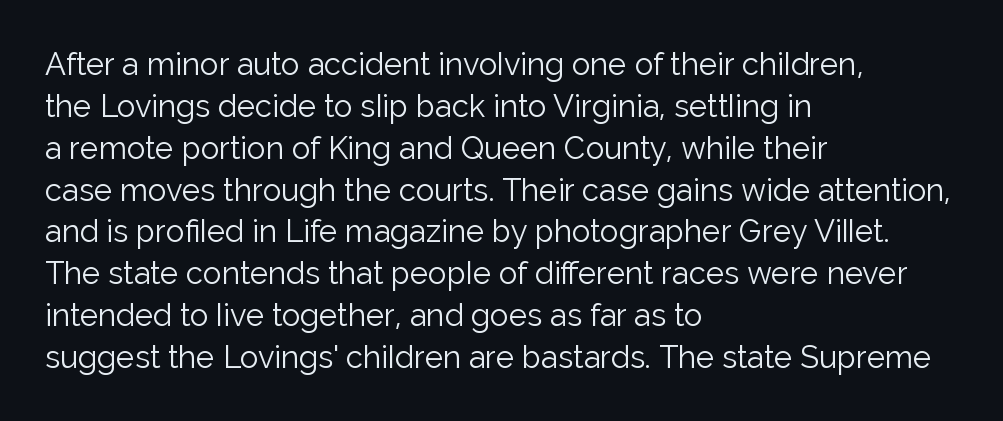
Is there any slant? The stems are plumb. The rendering uses a moderate line-height, typical for paragraphs. The rendering shows plain stroke endings on the letterforms — a sans-serif design. A clean baseline with only descenders dipping below it.
